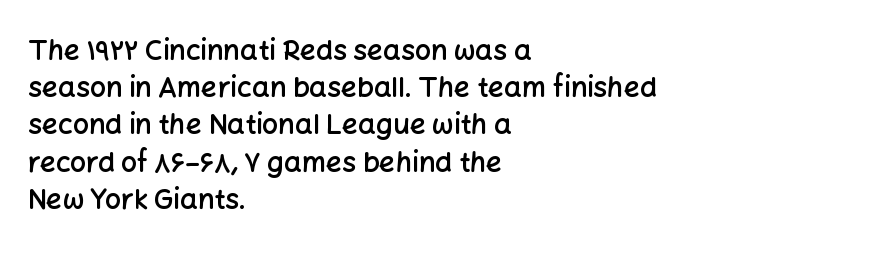
The foot of each line stays bare and open. Vertical spacing — default. The lettering stays uniformly vertical, giving the passage a roman look. These lines are set flush left with a ragged right edge. Look at the tracking — it's just the regular setting, nothing added. Each letter's strokes conclude bluntly, with no projecting serifs.
